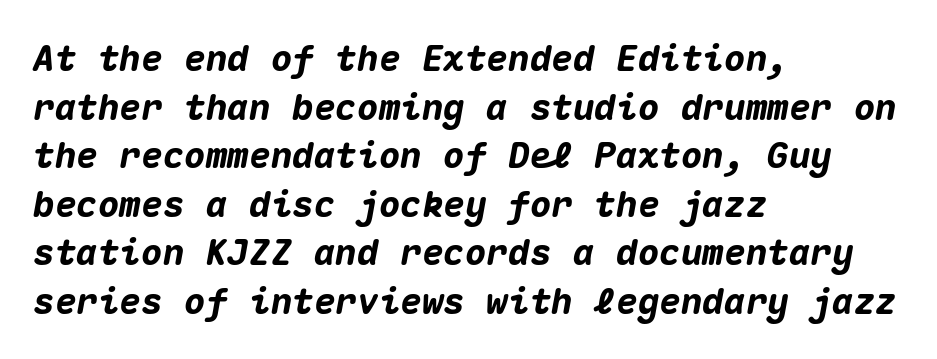
Q: Is the text bold? A: Yes.
Q: Is the text italic (slanted)? A: Yes, it leans right by about 10 degrees.
Q: Is the text underlined? A: No.
Q: How is the paragraph aligned? A: Left-aligned.
Q: Is the spacing between letters normal or unusually wide? A: Normal.
Q: Is the spacing between lines tight, normal or loose? A: Normal.
Q: Width (condensed, normal, or wide)? A: Normal.
Q: Stroke contrast? A: Medium.
Q: x-height? A: Medium.
Q: Monospaced? A: Yes.
